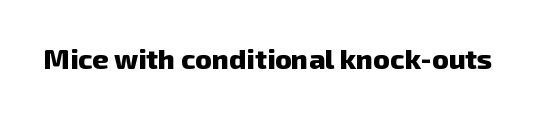
The image shows 28 px heavy sans-serif type; set normal letter spacing, not underlined; low stroke contrast and a medium x-height.
